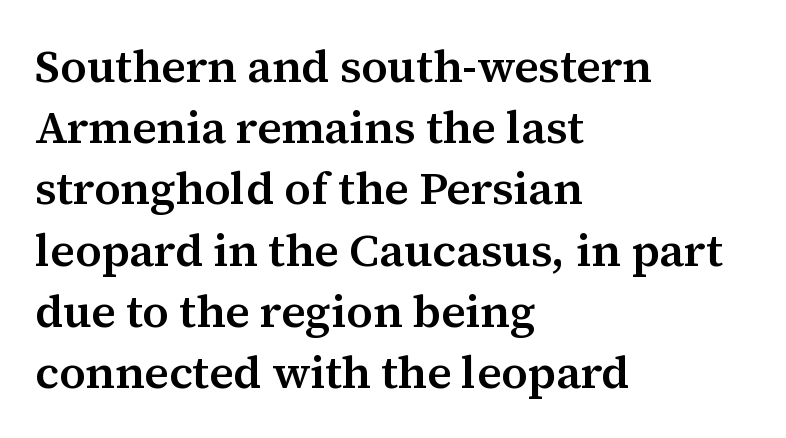
Q: Is the text bold? A: Semi-bold.
Q: Is the text italic (slanted)? A: No, it is upright.
Q: Is the typeface a serif or a sans-serif typeface? A: Serif.
Q: Is the text underlined? A: No.
Q: How is the paragraph aligned? A: Left-aligned.
Q: Is the spacing between letters normal or unusually wide? A: Normal.
Q: Is the spacing between lines tight, normal or loose? A: Normal.
Q: Width (condensed, normal, or wide)? A: Normal.
Q: Stroke contrast? A: Medium.
Q: x-height? A: Medium.
Q: Monospaced? A: No.
